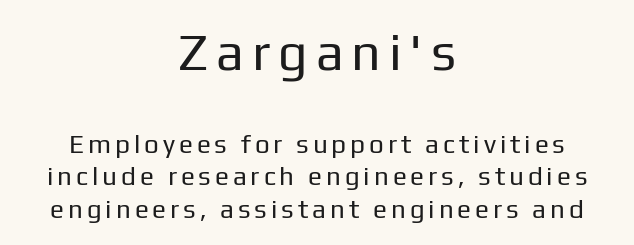
Think of a printed novel: that variable character pitch is what you see here. This layout puts the oversized block above and the modest block below. Check the space under the baseline: it is left empty. This block has exactly the height ordinary leading produces.
